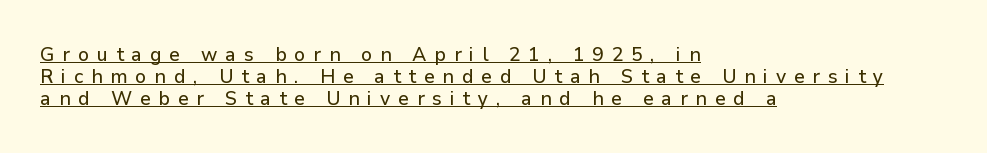
{"italic": "no", "underline": "yes", "align": "left", "line_spacing": "tight", "line_spacing_ratio": 1.09, "letter_spacing": "wide", "letter_spacing_em": 0.39, "glyph_px": 20}
